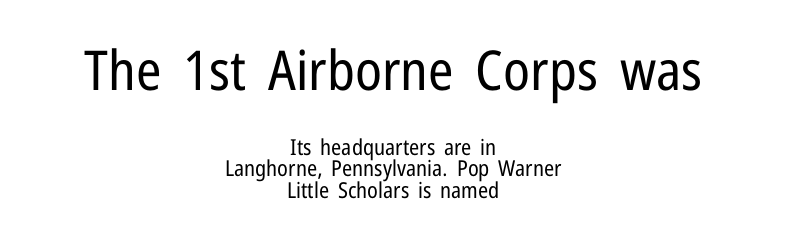
Q: Is the text bold? A: No.
Q: Is the text italic (slanted)? A: No, it is upright.
Q: Is the typeface a serif or a sans-serif typeface? A: Sans-serif.
Q: Is the text underlined? A: No.
Q: How is the paragraph aligned? A: Centered.
Q: Is the spacing between letters normal or unusually wide? A: Normal.
Q: Is the spacing between lines tight, normal or loose? A: Tight.
Q: Which block of text is set in a larger size, the first (top) or the second (bottom)? A: The first (top) one.
Q: Width (condensed, normal, or wide)? A: Condensed.
Q: Stroke contrast? A: Low.
Q: x-height? A: Medium.
Q: Monospaced? A: No.
